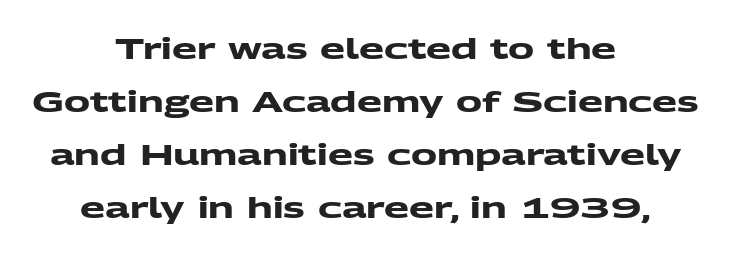
The image shows 29 px heavy, wide sans-serif type; set centered, line spacing 1.83x, normal letter spacing, not underlined; medium stroke contrast and a medium x-height.
